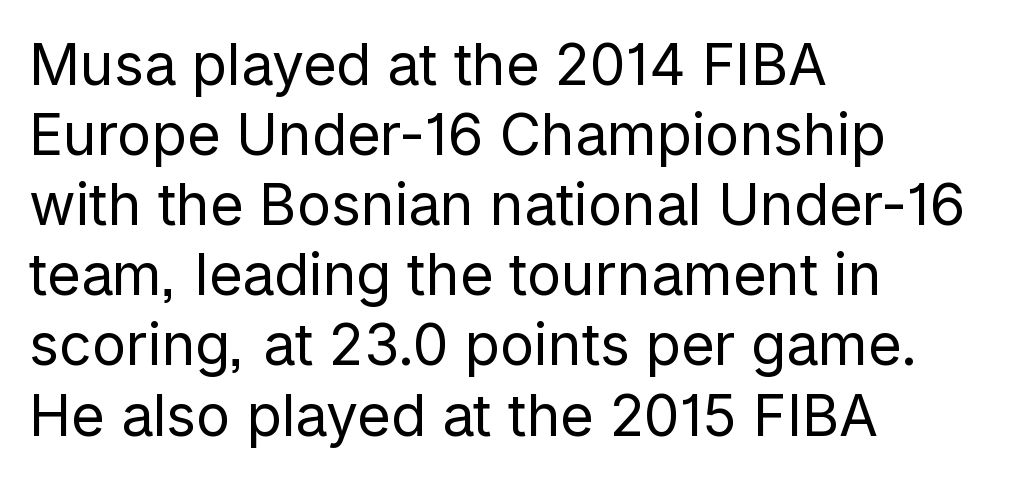
The baseline area is clear. Italic: no, the glyphs are upright roman. You could not count columns in this text — the font is proportionally spaced. These glyphs show unthickened strokes, regular width or finer. The passage shown has conventional tracking throughout.
